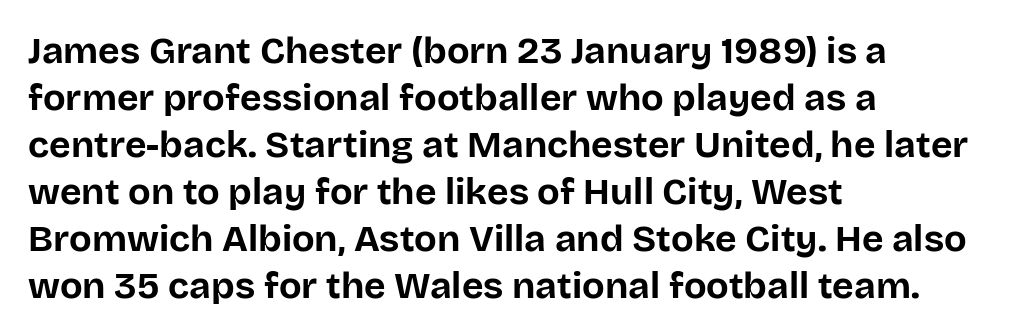
Q: Is the text bold? A: Yes.
Q: Is the text italic (slanted)? A: No, it is upright.
Q: Is the typeface a serif or a sans-serif typeface? A: Sans-serif.
Q: Is the text underlined? A: No.
Q: How is the paragraph aligned? A: Left-aligned.
Q: Is the spacing between letters normal or unusually wide? A: Normal.
Q: Is the spacing between lines tight, normal or loose? A: Normal.
Q: Width (condensed, normal, or wide)? A: Normal.
Q: Stroke contrast? A: Low.
Q: x-height? A: Large.
Q: Monospaced? A: No.
